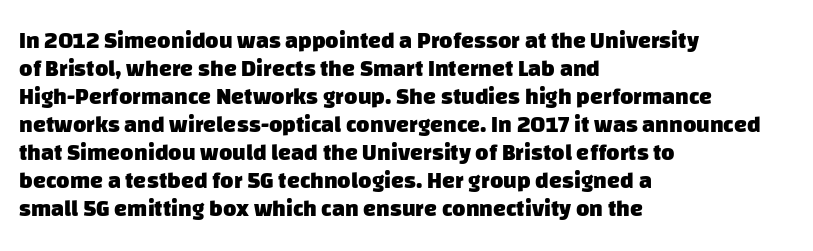
Q: Is the text bold? A: Yes.
Q: Is the text underlined? A: No.
Q: How is the paragraph aligned? A: Left-aligned.
Q: Is the spacing between letters normal or unusually wide? A: Normal.
